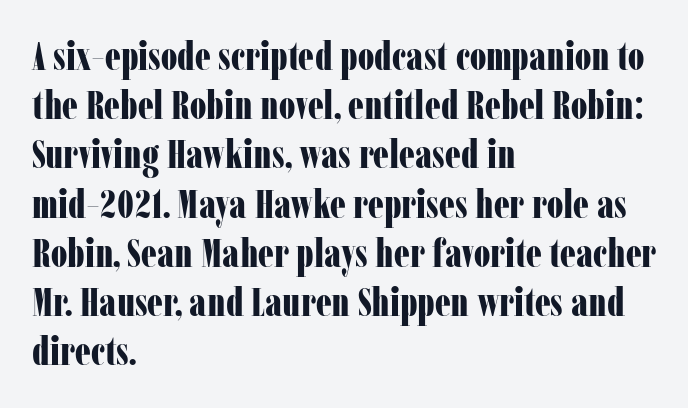
The image shows 40 px bold, condensed serif type, upright; set left-aligned, line spacing 1.23x, normal letter spacing, not underlined; low stroke contrast and a medium x-height.
